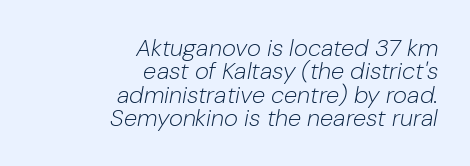
The image shows 24 px text type, italic (leaning right); set right-aligned, tight line spacing (0.97x), normal letter spacing, not underlined.
